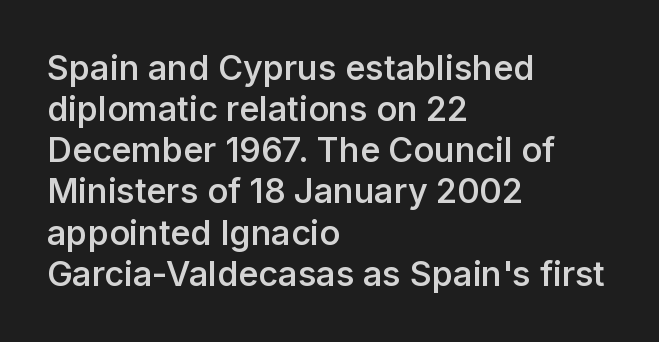
{"serif": "no", "italic": "no", "bold": "semi", "weight": "semibold", "width": "normal", "stroke_contrast": "low", "x_height": "medium", "monospaced": "no", "underline": "no", "align": "left", "line_spacing_ratio": 1.21, "letter_spacing": "normal", "letter_spacing_em": 0.0, "glyph_px": 34}
